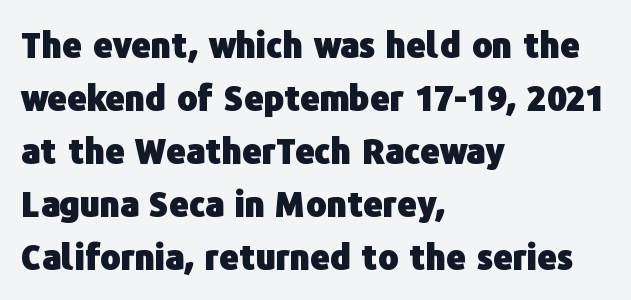
The image shows 34 px heavy sans-serif type, upright; set left-aligned, normal line spacing (1.56x), normal letter spacing, not underlined; low stroke contrast and a medium x-height.
